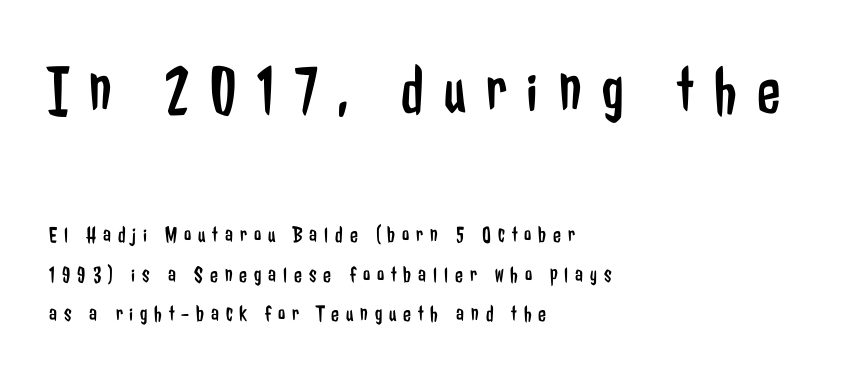
The image shows 68 px regular-weight, condensed sans-serif type, upright; set left-aligned, line spacing 1.72x, unusually wide letter spacing (+0.3 em), not underlined; the first (top) block is 2.96x larger; low stroke contrast and a medium x-height.
